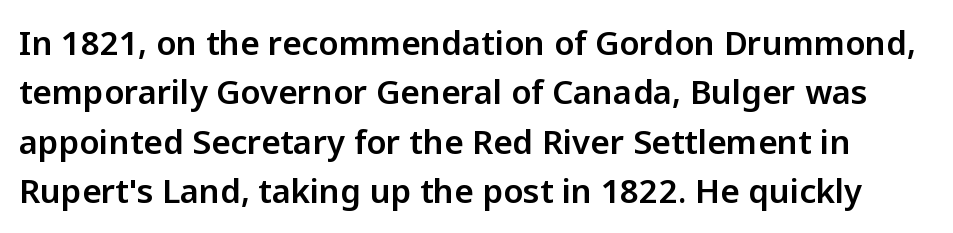
Q: Is the text italic (slanted)? A: No, it is upright.
Q: Is the typeface a serif or a sans-serif typeface? A: Sans-serif.
Q: Is the text underlined? A: No.
Q: Is the spacing between letters normal or unusually wide? A: Normal.
Q: Is the spacing between lines tight, normal or loose? A: Normal.
Q: Width (condensed, normal, or wide)? A: Normal.
Q: Stroke contrast? A: Low.
Q: x-height? A: Medium.
Q: Monospaced? A: No.
